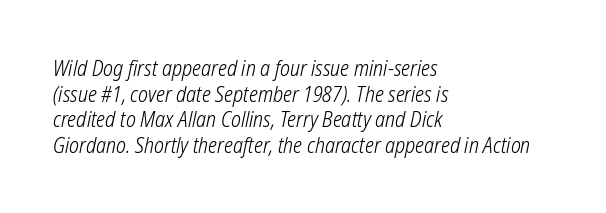
Q: Is the text bold? A: No.
Q: Is the text underlined? A: No.
Q: How is the paragraph aligned? A: Left-aligned.
Q: Is the spacing between letters normal or unusually wide? A: Normal.
